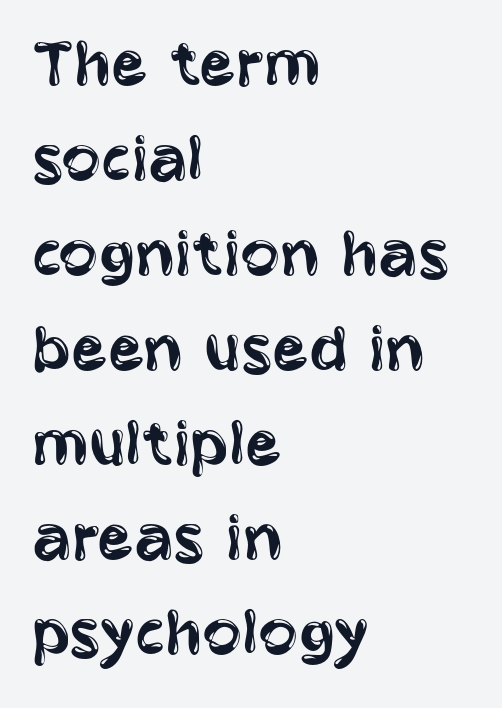
The image shows 73 px regular-weight, condensed sans-serif type, upright; set left-aligned, normal line spacing (1.3x), normal letter spacing, not underlined; low stroke contrast and a large x-height.
